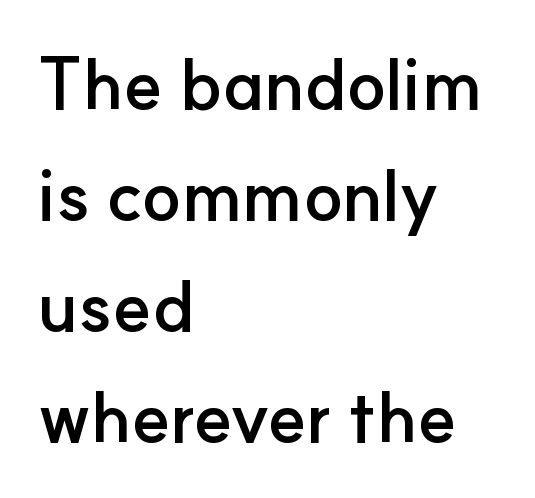
{"serif": "no", "italic": "no", "bold": "yes", "weight": "semibold", "width": "normal", "stroke_contrast": "low", "x_height": "small", "monospaced": "no", "underline": "no", "align": "left", "line_spacing": "normal", "line_spacing_ratio": 1.54, "letter_spacing": "normal", "letter_spacing_em": 0.0, "glyph_px": 72}
